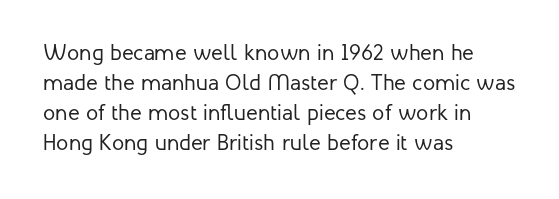
The image shows 22 px text type, upright; set left-aligned, normal line spacing (1.36x), normal letter spacing, not underlined.
